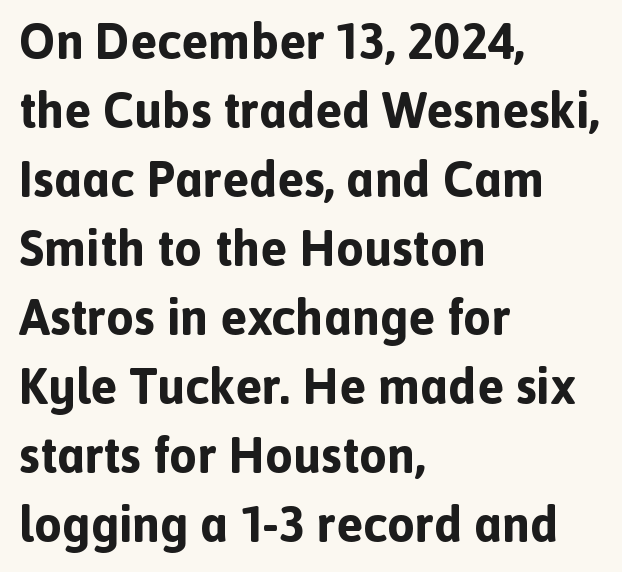
These lines are rendered in a variable-pitch font. Note: no serifs on the glyphs. Typeset ragged right — the left edge is the straight one. Heavy, bold letterforms.
